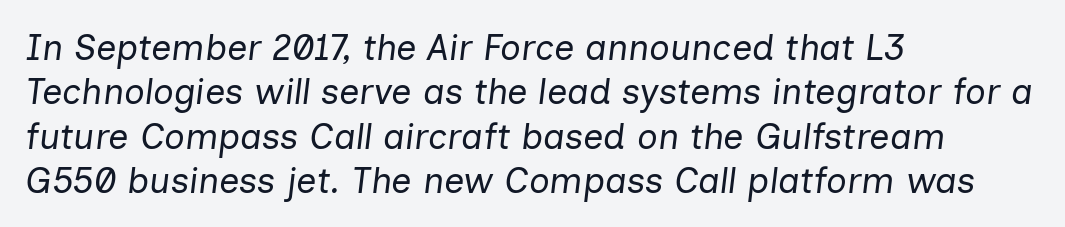
A clean baseline with only descenders dipping below it. In CSS terms this would be text-align: left. Is this a fixed-width face? No — the glyphs have proportional, varying widths. Spacing between characters is what you'd get straight out of the box. On a weight scale, this lands at 450 or below.
